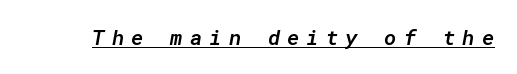
Q: Is the text bold? A: Semi-bold.
Q: Is the text italic (slanted)? A: Yes, it leans right by about 10 degrees.
Q: Is the text underlined? A: Yes.
Q: Is the spacing between letters normal or unusually wide? A: Unusually wide.
